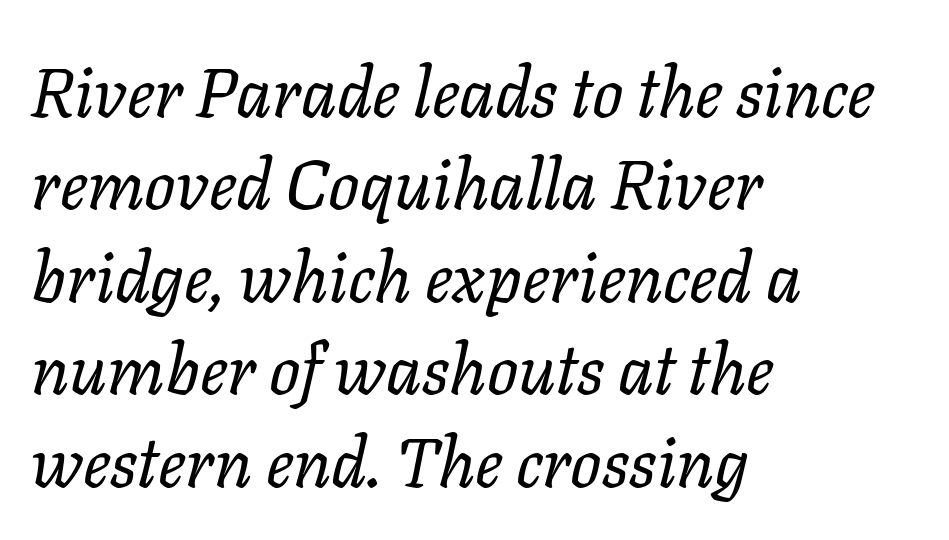
Decoration check: the copy has no underline. On a weight scale, this lands at 450 or below. The glyphs look as if they've been sheared to an angle. Notice how the passage keeps a crisp vertical edge on the left only.
